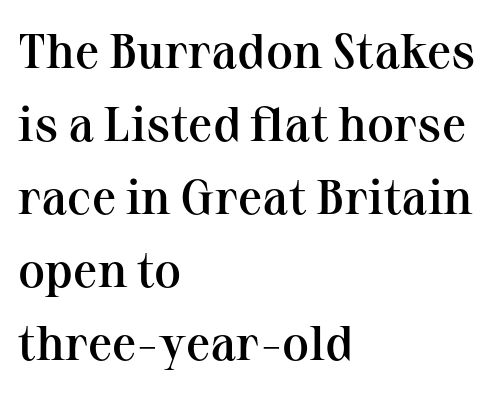
The image shows 49 px semibold serif type, upright; set left-aligned, normal line spacing (1.49x), normal letter spacing, not underlined; medium stroke contrast and a medium x-height.
